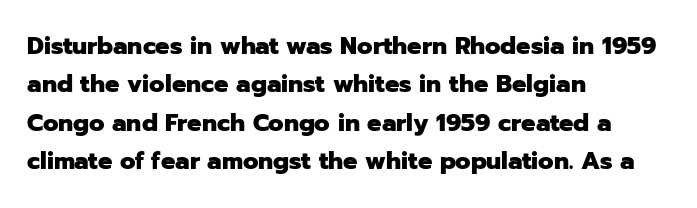
{"italic": "no", "bold": "yes", "underline": "no", "align": "left", "line_spacing": "normal", "line_spacing_ratio": 1.6, "letter_spacing": "normal", "letter_spacing_em": 0.0, "glyph_px": 24}
